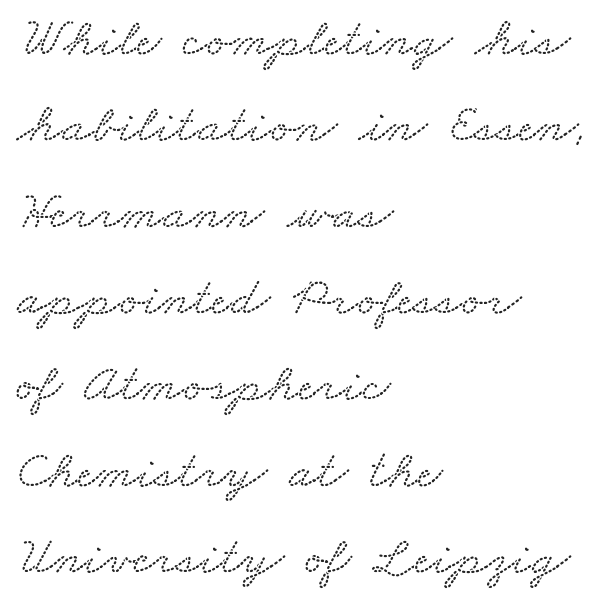
{"serif": "yes", "width": "wide", "stroke_contrast": "medium", "x_height": "small", "monospaced": "no", "underline": "no", "align": "left", "line_spacing": "normal", "line_spacing_ratio": 1.57, "letter_spacing": "normal", "letter_spacing_em": 0.0, "glyph_px": 55}
